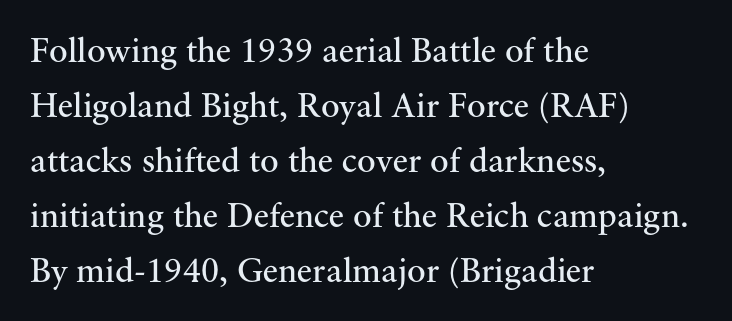
Q: Is the text bold? A: No.
Q: Is the text italic (slanted)? A: No, it is upright.
Q: Is the typeface a serif or a sans-serif typeface? A: Serif.
Q: Is the text underlined? A: No.
Q: How is the paragraph aligned? A: Left-aligned.
Q: Is the spacing between letters normal or unusually wide? A: Normal.
Q: Is the spacing between lines tight, normal or loose? A: Normal.
Q: Width (condensed, normal, or wide)? A: Normal.
Q: Stroke contrast? A: Medium.
Q: x-height? A: Small.
Q: Monospaced? A: No.
